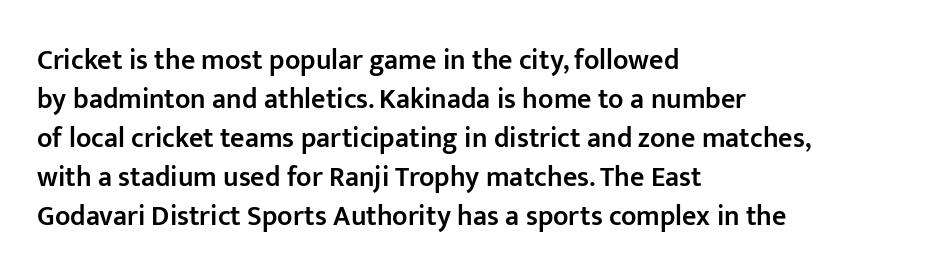
{"serif": "no", "italic": "no", "bold": "semi", "weight": "semibold", "width": "normal", "stroke_contrast": "low", "x_height": "medium", "monospaced": "no", "underline": "no", "align": "left", "line_spacing": "normal", "line_spacing_ratio": 1.39, "letter_spacing": "normal", "letter_spacing_em": 0.0, "glyph_px": 28}
